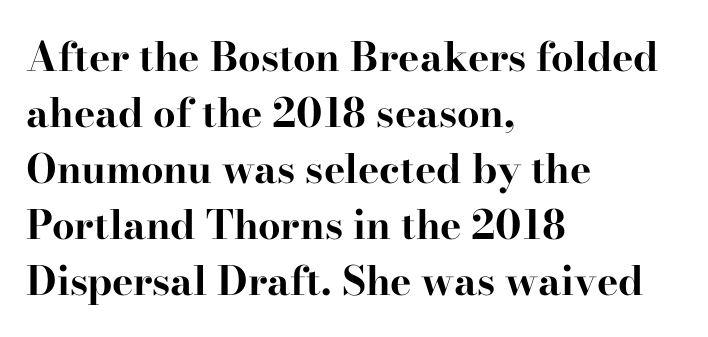
Q: Is the text bold? A: Yes.
Q: Is the text italic (slanted)? A: No, it is upright.
Q: Is the typeface a serif or a sans-serif typeface? A: Serif.
Q: Is the text underlined? A: No.
Q: How is the paragraph aligned? A: Left-aligned.
Q: Is the spacing between letters normal or unusually wide? A: Normal.
Q: Is the spacing between lines tight, normal or loose? A: Normal.
Q: Width (condensed, normal, or wide)? A: Wide.
Q: Stroke contrast? A: High.
Q: x-height? A: Small.
Q: Monospaced? A: No.
